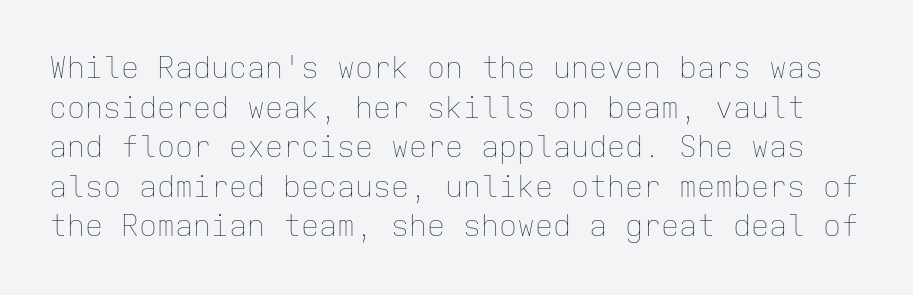
The letters stand straight up with perfectly vertical stems. The zone under the glyphs is completely vacant. Quick note: interline space is typical. Letter spacing: default. These glyphs show unthickened strokes, regular width or finer. A typesetter would call this monospace, since all characters share one set width.
